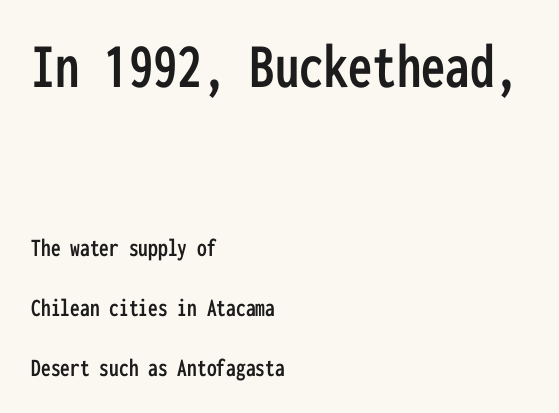
The letterforms sit shoulder to shoulder at normal distance. Reading down the block, your eye returns to a fixed left position each line. Is there any slant? The stems are plumb. You can tell from the bare stems that sans-serif type was used. Does the leading feel generous? Absolutely, it's lavish. The passage shown begins with its larger block and ends with its smaller one.
